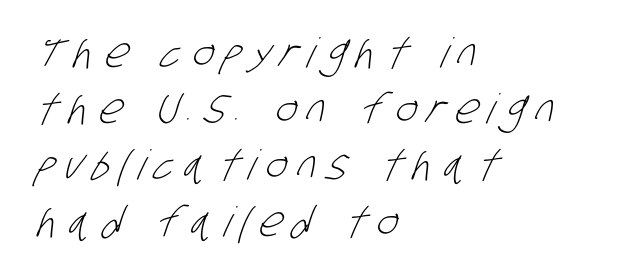
Q: Is the text bold? A: No.
Q: Is the typeface a serif or a sans-serif typeface? A: Sans-serif.
Q: Is the text underlined? A: No.
Q: How is the paragraph aligned? A: Left-aligned.
Q: Is the spacing between letters normal or unusually wide? A: Unusually wide.
Q: Is the spacing between lines tight, normal or loose? A: Normal.
Q: Width (condensed, normal, or wide)? A: Condensed.
Q: Stroke contrast? A: Low.
Q: x-height? A: Large.
Q: Monospaced? A: No.
